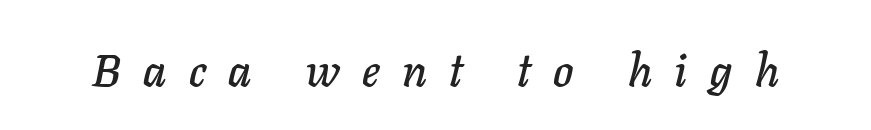
{"italic": "yes", "lean": "right", "slant_degrees": 11, "width": "normal", "stroke_contrast": "low", "x_height": "medium", "monospaced": "no", "underline": "no", "letter_spacing": "wide", "letter_spacing_em": 0.49, "glyph_px": 46}
